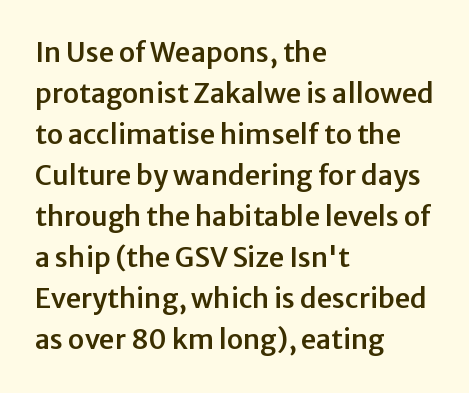
{"italic": "no", "underline": "no", "align": "left", "line_spacing": "normal", "line_spacing_ratio": 1.52, "letter_spacing": "normal", "letter_spacing_em": 0.0, "glyph_px": 27}
